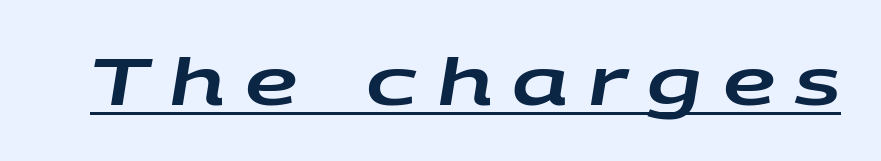
The image shows 66 px wide type, italic (leaning right); set unusually wide letter spacing (+0.3 em), underlined; low stroke contrast and a large x-height.
